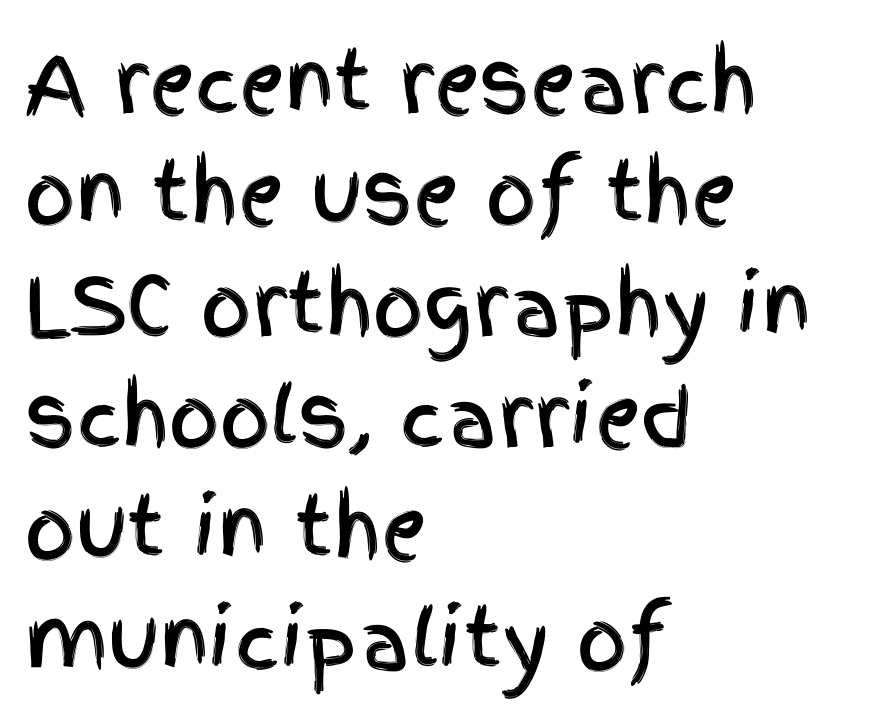
Q: Is the text italic (slanted)? A: No, it is upright.
Q: Is the typeface a serif or a sans-serif typeface? A: Sans-serif.
Q: Is the text underlined? A: No.
Q: How is the paragraph aligned? A: Left-aligned.
Q: Is the spacing between letters normal or unusually wide? A: Normal.
Q: Is the spacing between lines tight, normal or loose? A: Normal.
Q: Width (condensed, normal, or wide)? A: Condensed.
Q: x-height? A: Large.
Q: Monospaced? A: No.
